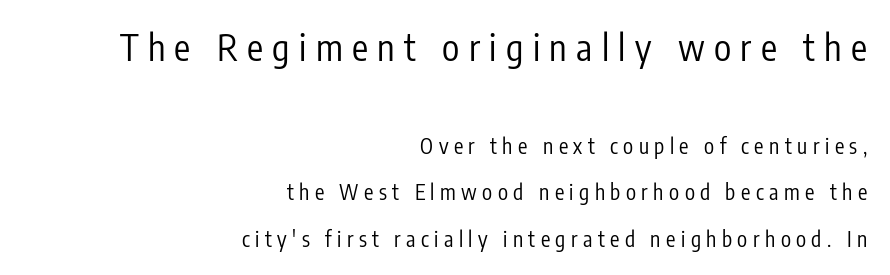
Q: Is the text bold? A: No.
Q: Is the text italic (slanted)? A: No, it is upright.
Q: Is the typeface a serif or a sans-serif typeface? A: Sans-serif.
Q: Is the text underlined? A: No.
Q: How is the paragraph aligned? A: Right-aligned.
Q: Is the spacing between letters normal or unusually wide? A: Unusually wide.
Q: Is the spacing between lines tight, normal or loose? A: Loose.
Q: Which block of text is set in a larger size, the first (top) or the second (bottom)? A: The first (top) one.
Q: Width (condensed, normal, or wide)? A: Condensed.
Q: Stroke contrast? A: Low.
Q: x-height? A: Medium.
Q: Monospaced? A: No.
